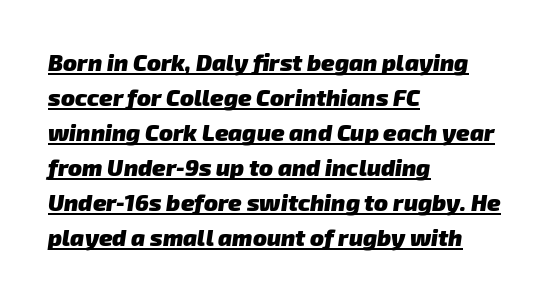
Horizontally, the lines are justified to the leading edge only. Is the type bold? Yes — the strokes are clearly thick and heavy. This sample carries an underscore along the baseline area. The passage shown stacks its lines at a standard gap. The face used here is rendered with its standard letterfit.
